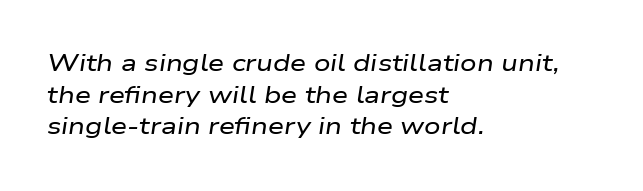
The font's italic variant was chosen for this text. Layout note: lines flush left. Rule under the text: the space is simply empty. In terms of letterspacing, this is plain default setting. The line-height multiplier appears to be the usual default.
